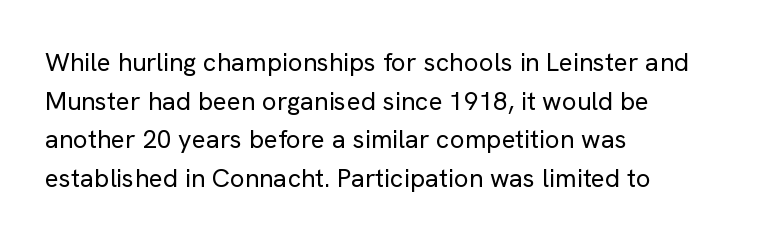
Q: Is the text bold? A: No.
Q: Is the text italic (slanted)? A: No, it is upright.
Q: Is the text underlined? A: No.
Q: How is the paragraph aligned? A: Left-aligned.
Q: Is the spacing between letters normal or unusually wide? A: Normal.
Q: Is the spacing between lines tight, normal or loose? A: Normal.
